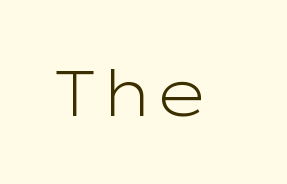
Italic: no, the glyphs are upright roman. The type family on display is of the sans-serif kind. The strip under each line holds only bare page. There is no visible air inserted between adjacent glyphs. The face used here is proportionally spaced, like ordinary book or web type.
